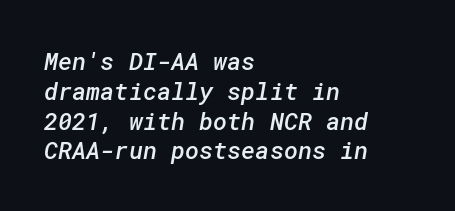
The image shows 24 px text type; set left-aligned, line spacing 1.24x, normal letter spacing, not underlined.
